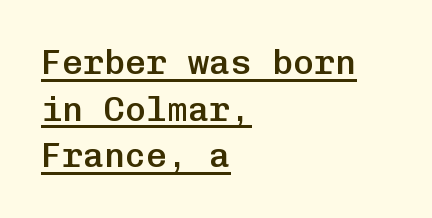
{"serif": "no", "italic": "no", "bold": "semi", "weight": "semibold", "width": "normal", "stroke_contrast": "low", "x_height": "medium", "monospaced": "yes", "underline": "yes", "align": "left", "line_spacing": "normal", "line_spacing_ratio": 1.33, "letter_spacing": "normal", "letter_spacing_em": 0.0, "glyph_px": 35}
